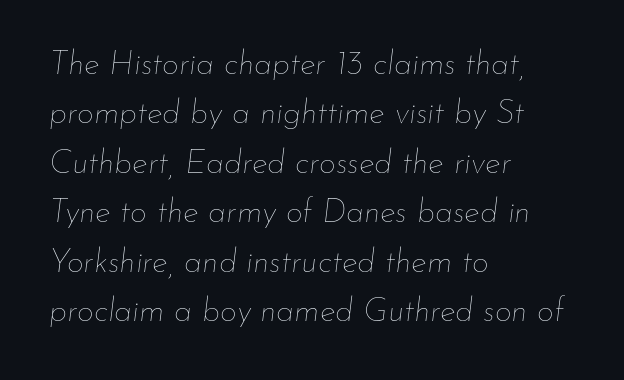
Q: Is the text bold? A: No.
Q: Is the text italic (slanted)? A: Yes, it leans right by about 7 degrees.
Q: Is the text underlined? A: No.
Q: How is the paragraph aligned? A: Left-aligned.
Q: Is the spacing between letters normal or unusually wide? A: Normal.
Q: Is the spacing between lines tight, normal or loose? A: Normal.
Q: Width (condensed, normal, or wide)? A: Normal.
Q: Stroke contrast? A: Low.
Q: x-height? A: Small.
Q: Monospaced? A: No.
